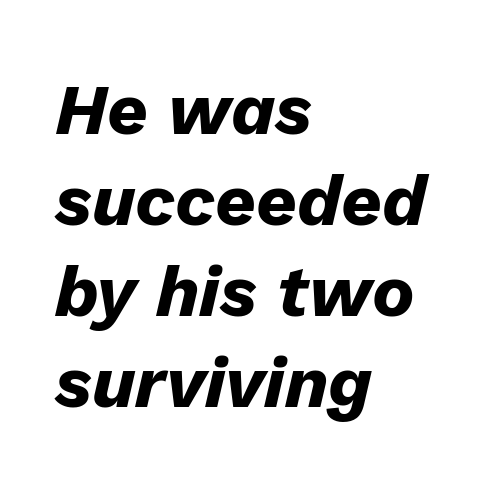
The ragged edge is on the right, which tells us the setting is flush left. Baseline-to-baseline distance is the conventional proportion of letter height. Each letter keeps its own natural width here, so spacing adapts to shape. Yep, that's italic — everything's leaning. The glyphs have the mass of a bold cut.
